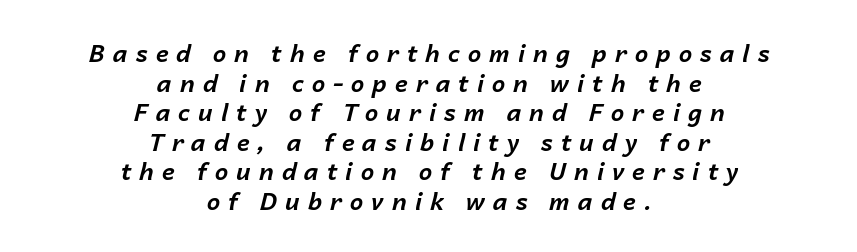
{"italic": "yes", "lean": "right", "slant_degrees": 14, "bold": "yes", "underline": "no", "align": "center", "line_spacing_ratio": 1.23, "letter_spacing": "wide", "letter_spacing_em": 0.33, "glyph_px": 24}
